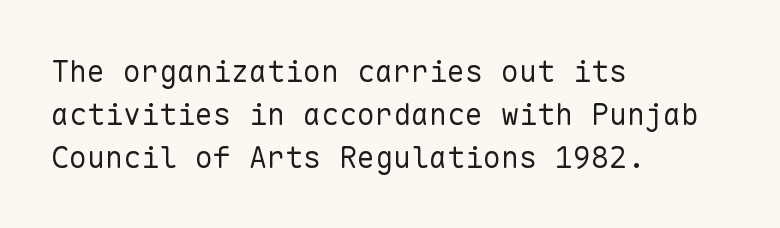
{"serif": "no", "italic": "no", "bold": "no", "weight": "regular", "width": "normal", "stroke_contrast": "low", "x_height": "medium", "monospaced": "yes", "underline": "no", "align": "left", "line_spacing": "normal", "line_spacing_ratio": 1.43, "letter_spacing": "normal", "letter_spacing_em": 0.0, "glyph_px": 30}
